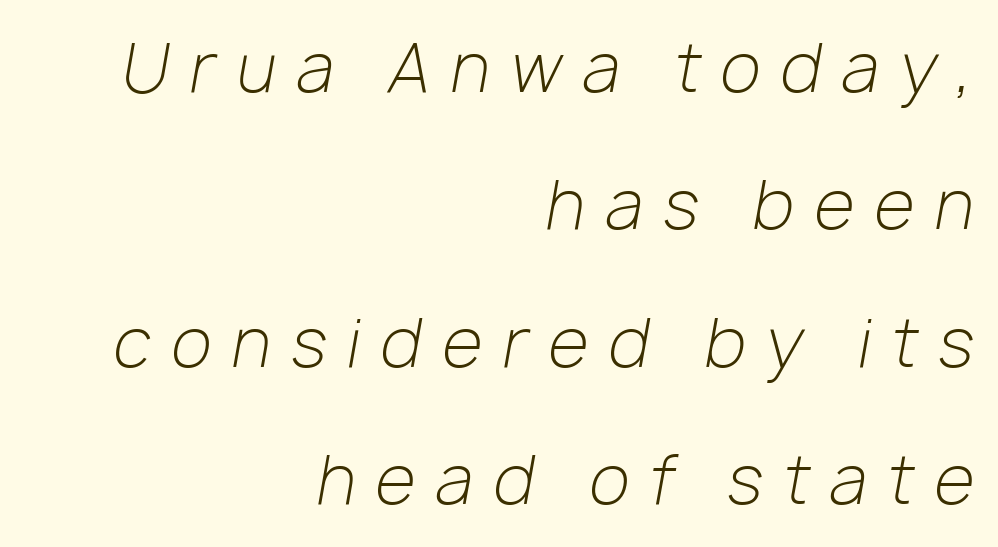
The image shows 66 px light type, italic (leaning right); set right-aligned, loose line spacing (2.08x), unusually wide letter spacing (+0.31 em), not underlined; low stroke contrast and a medium x-height.
